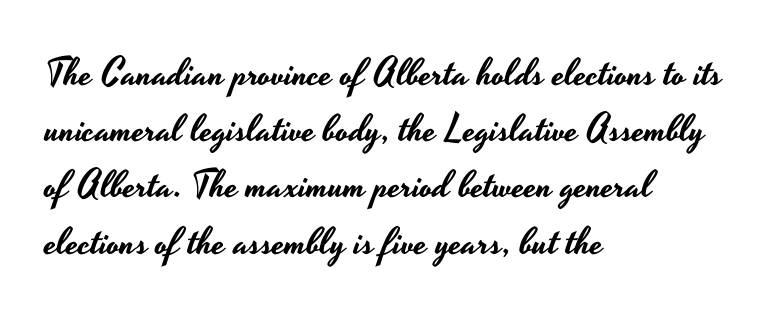
{"serif": "no", "width": "wide", "stroke_contrast": "low", "x_height": "small", "monospaced": "no", "underline": "no", "align": "left", "line_spacing": "normal", "line_spacing_ratio": 1.48, "letter_spacing": "normal", "letter_spacing_em": 0.0, "glyph_px": 38}
